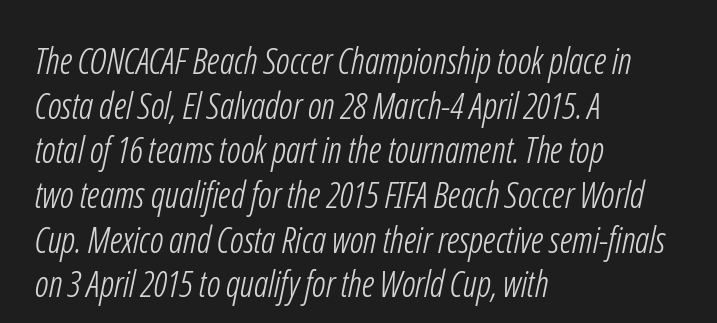
Nope, no serifs anywhere on these letters. The gap between lines stays unmarked. Proportional: the letters do not fall into vertical columns. Glyph-to-glyph distance matches everyday printed text. Layout note: lines flush left.
